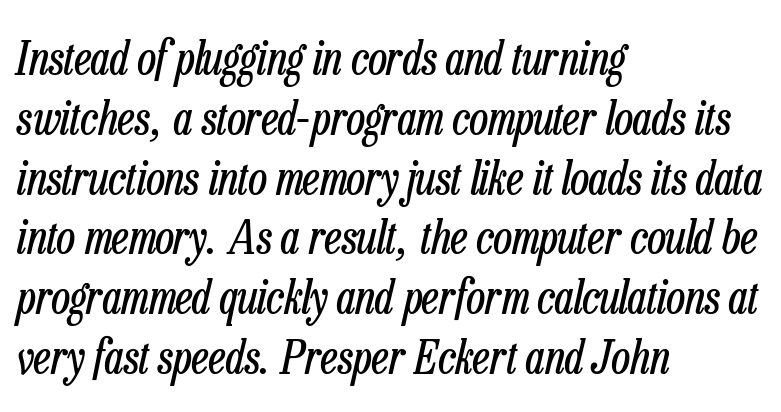
The image shows 46 px regular-weight, condensed type, italic (leaning right); set left-aligned, normal line spacing (1.3x), normal letter spacing, not underlined; low stroke contrast and a medium x-height.
